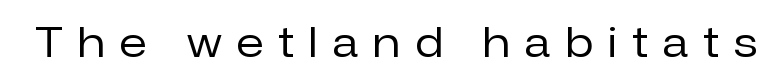
Descenders hang freely into open space. Letterform terminals end flat and unadorned throughout the passage. Look at the tracking — it's clearly loosened, letters drifting apart. Do the letters lean? They stand straight.
